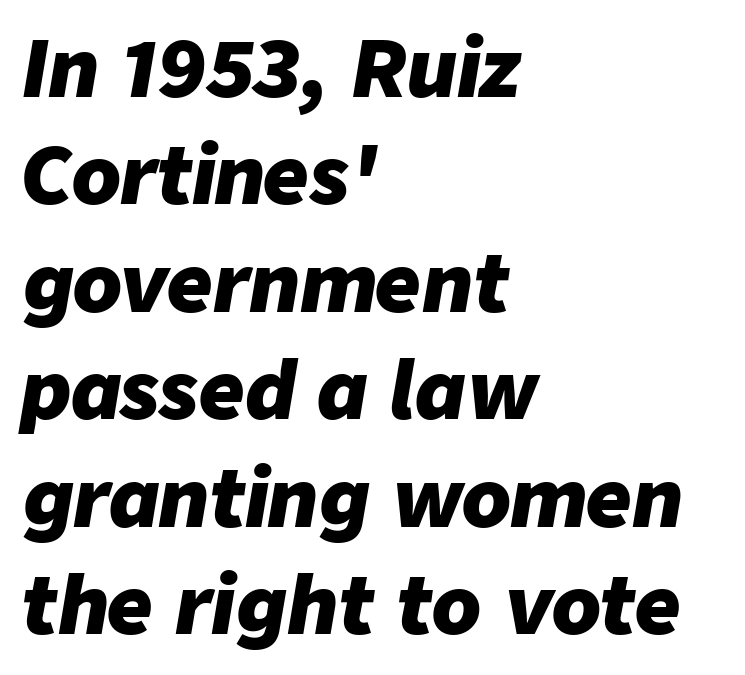
The text carries the slant typical of an italic or oblique font. The passage shown is typed in a proportional face where columns would drift. Heavy-handed strokes throughout: this text is bold. Beneath every word, the page is bare. The rendering uses a moderate line-height, typical for paragraphs.
